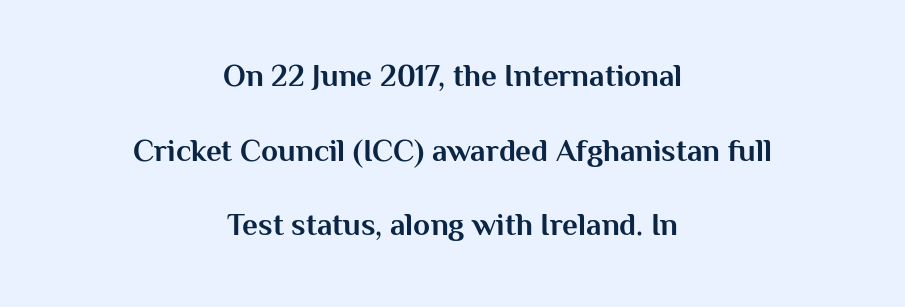
The image shows 31 px bold sans-serif type, upright; set centered, loose line spacing (2.41x), normal letter spacing, not underlined; medium stroke contrast and a medium x-height.
